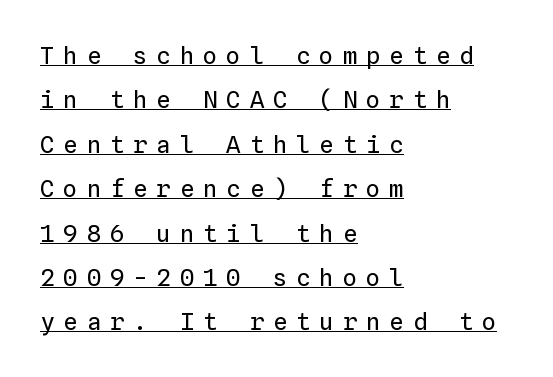
The image shows 24 px text type, upright; set left-aligned, line spacing 1.85x, unusually wide letter spacing (+0.37 em), underlined.
